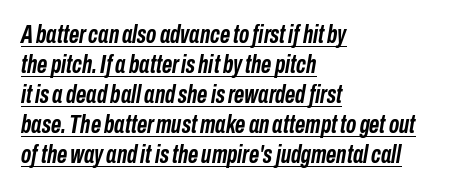
{"italic": "yes", "lean": "right", "slant_degrees": 10, "bold": "yes", "underline": "yes", "align": "left", "line_spacing_ratio": 1.2, "letter_spacing": "normal", "letter_spacing_em": 0.0, "glyph_px": 25}
